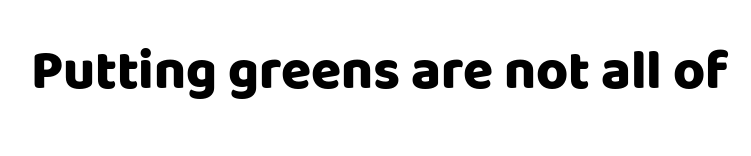
The image shows 55 px heavy sans-serif type, upright; set normal letter spacing, not underlined; low stroke contrast and a large x-height.
